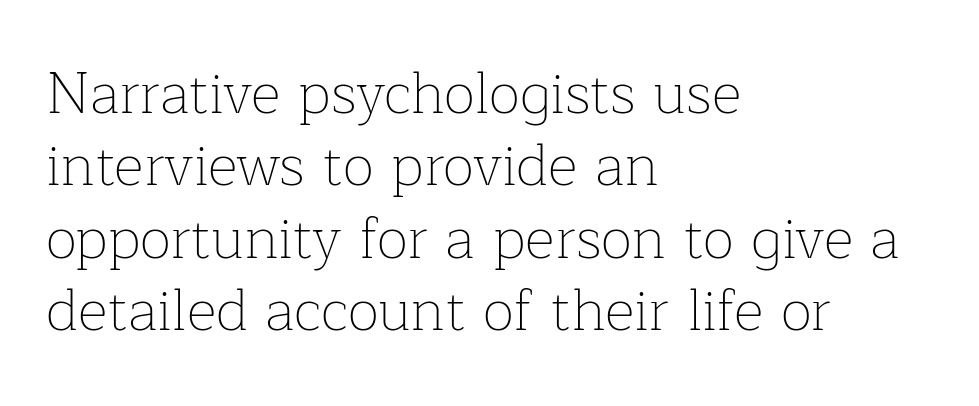
The image shows 58 px thin serif type, upright; set left-aligned, normal line spacing (1.25x), normal letter spacing, not underlined; low stroke contrast and a medium x-height.
